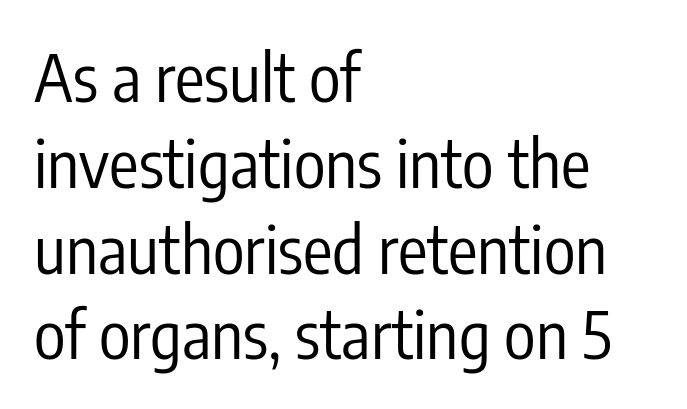
Q: Is the text bold? A: No.
Q: Is the text italic (slanted)? A: No, it is upright.
Q: Is the typeface a serif or a sans-serif typeface? A: Sans-serif.
Q: Is the text underlined? A: No.
Q: How is the paragraph aligned? A: Left-aligned.
Q: Is the spacing between letters normal or unusually wide? A: Normal.
Q: Is the spacing between lines tight, normal or loose? A: Normal.
Q: Width (condensed, normal, or wide)? A: Condensed.
Q: Stroke contrast? A: Low.
Q: x-height? A: Medium.
Q: Monospaced? A: No.
